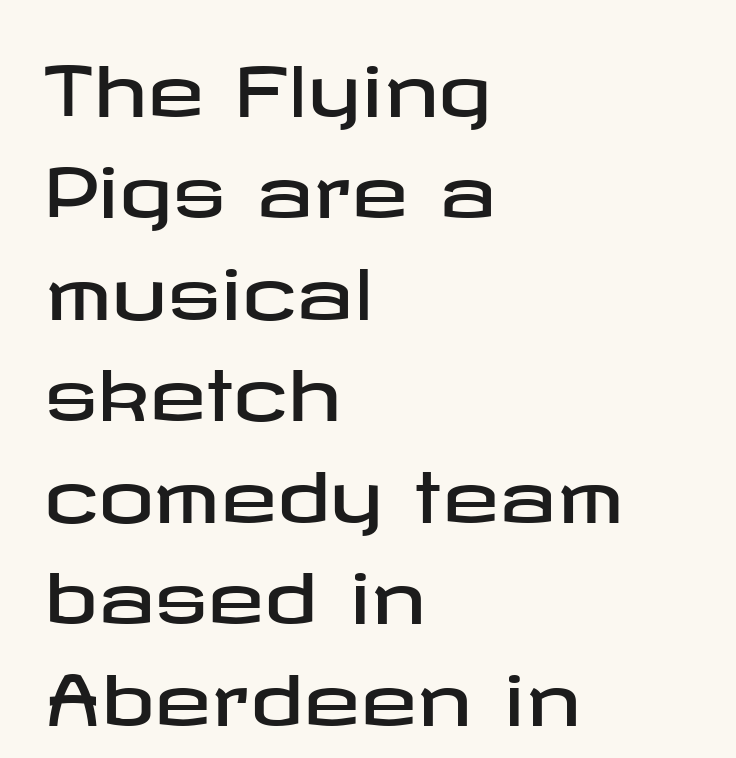
The image shows 69 px wide sans-serif type, upright; set left-aligned, normal line spacing (1.47x), normal letter spacing, not underlined; low stroke contrast and a medium x-height.
